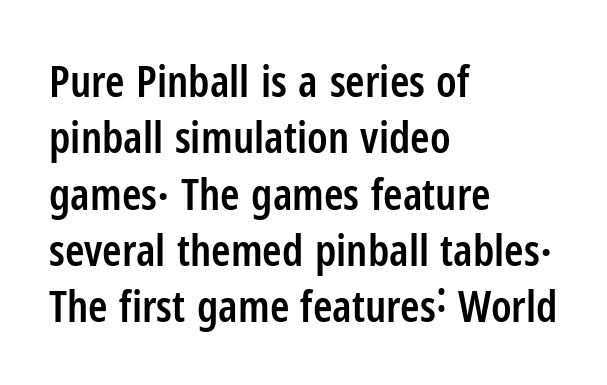
Q: Is the text bold? A: Semi-bold.
Q: Is the text italic (slanted)? A: No, it is upright.
Q: Is the typeface a serif or a sans-serif typeface? A: Sans-serif.
Q: Is the text underlined? A: No.
Q: How is the paragraph aligned? A: Left-aligned.
Q: Is the spacing between letters normal or unusually wide? A: Normal.
Q: Is the spacing between lines tight, normal or loose? A: Normal.
Q: Width (condensed, normal, or wide)? A: Condensed.
Q: Stroke contrast? A: Low.
Q: x-height? A: Medium.
Q: Monospaced? A: No.
